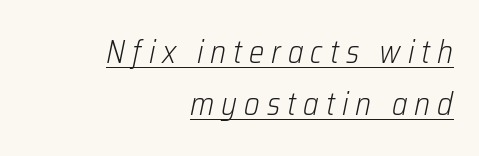
The image shows 32 px light, condensed type, italic (leaning right); set right-aligned, normal line spacing (1.62x), unusually wide letter spacing (+0.22 em), underlined; low stroke contrast and a medium x-height.
